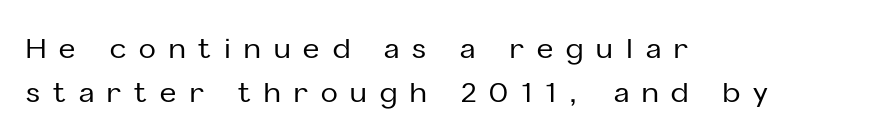
The image shows 28 px sans-serif type, upright; set left-aligned, normal line spacing (1.57x), unusually wide letter spacing (+0.47 em), not underlined; low stroke contrast and a medium x-height.
